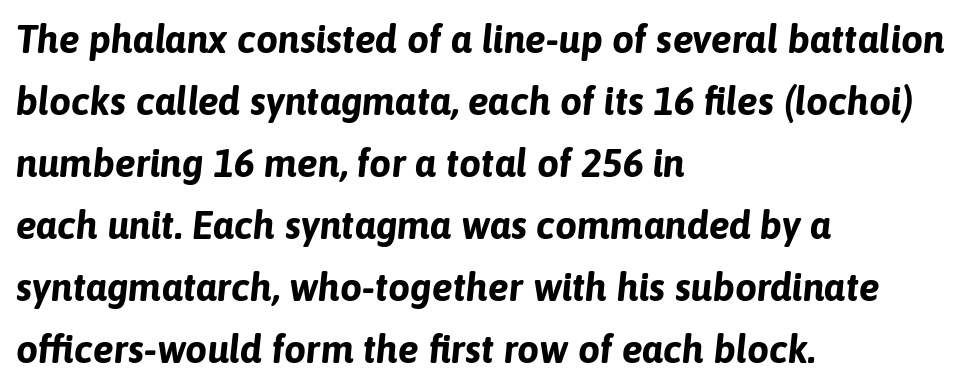
The passage shown is typed in a proportional face where columns would drift. Tracking value appears to be zero — textbook default spacing. Alignment: flush left. Heavy-handed strokes throughout: this text is bold.
